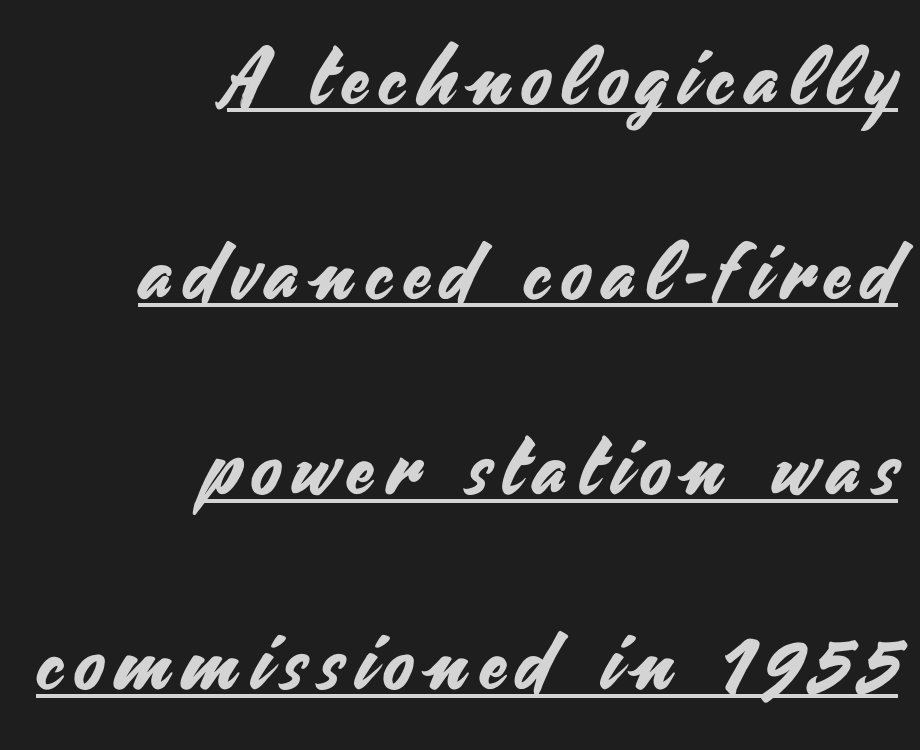
{"serif": "no", "width": "normal", "stroke_contrast": "medium", "x_height": "small", "monospaced": "no", "underline": "yes", "align": "right", "line_spacing": "loose", "line_spacing_ratio": 2.47, "glyph_px": 79}
